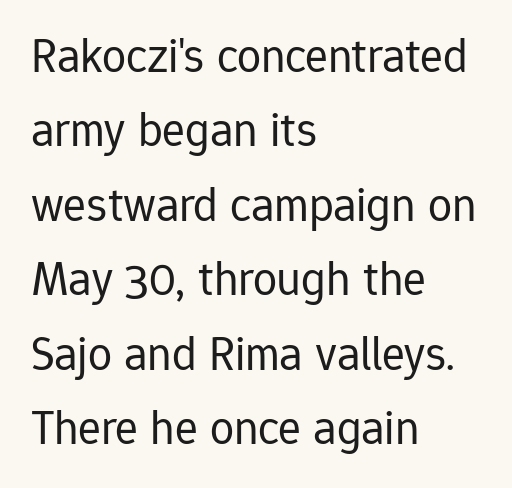
{"serif": "no", "italic": "no", "bold": "no", "weight": "regular", "width": "normal", "stroke_contrast": "low", "x_height": "medium", "monospaced": "no", "underline": "no", "align": "left", "line_spacing": "normal", "line_spacing_ratio": 1.55, "letter_spacing": "normal", "letter_spacing_em": 0.0, "glyph_px": 48}
